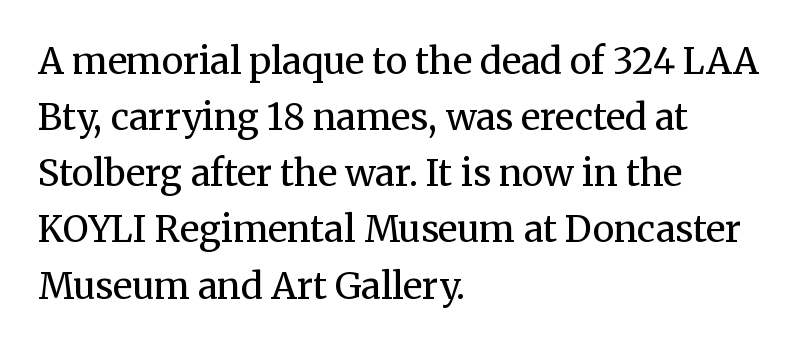
Q: Is the text bold? A: No.
Q: Is the text italic (slanted)? A: No, it is upright.
Q: Is the typeface a serif or a sans-serif typeface? A: Serif.
Q: Is the text underlined? A: No.
Q: How is the paragraph aligned? A: Left-aligned.
Q: Is the spacing between letters normal or unusually wide? A: Normal.
Q: Is the spacing between lines tight, normal or loose? A: Normal.
Q: Width (condensed, normal, or wide)? A: Normal.
Q: Stroke contrast? A: Medium.
Q: x-height? A: Medium.
Q: Monospaced? A: No.
